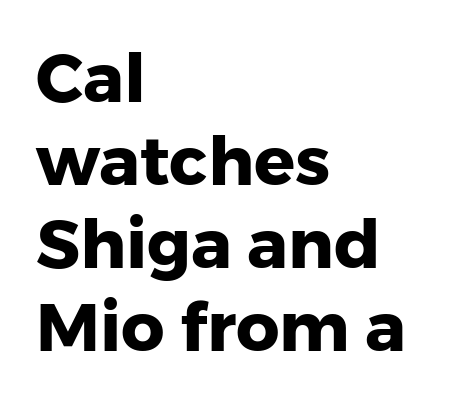
{"serif": "no", "italic": "no", "bold": "yes", "weight": "heavy", "width": "normal", "stroke_contrast": "low", "x_height": "medium", "monospaced": "no", "underline": "no", "align": "left", "line_spacing_ratio": 1.22, "letter_spacing": "normal", "letter_spacing_em": 0.0, "glyph_px": 68}
